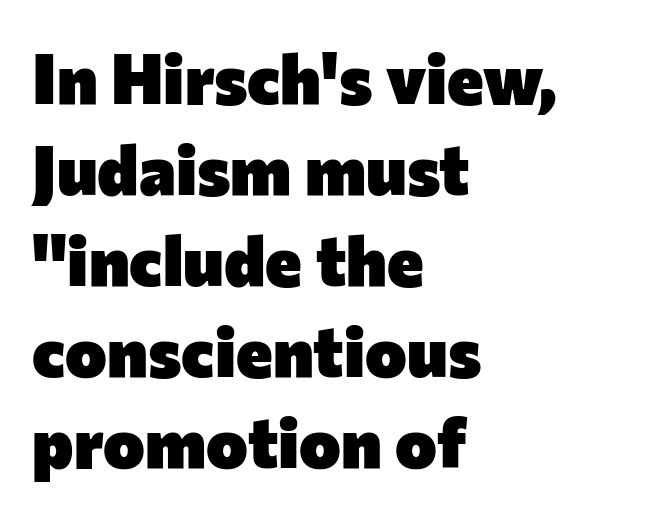
Here the glyphs are tracked normally, forming tight word shapes. Weight check: bold — yes, fully. Looks like regular typesetting: each glyph gets only the width it needs. Visually the block forms a straight wall on the left and a jagged coastline on the right. A typesetter would call this leading conventional body-copy spacing.
